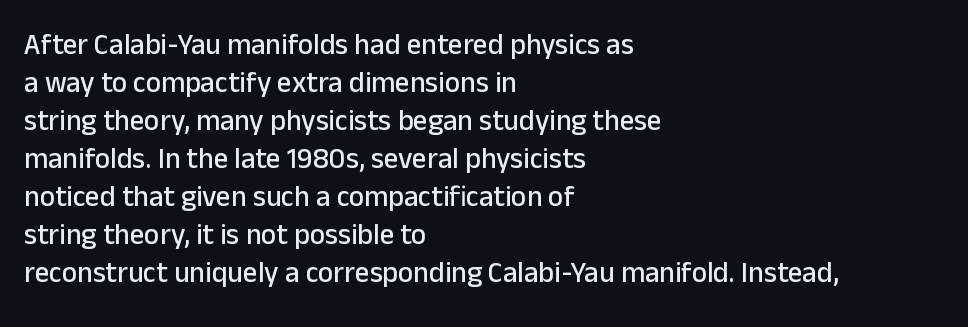
The image shows 29 px sans-serif type, upright; set left-aligned, normal line spacing (1.31x), normal letter spacing, not underlined; low stroke contrast and a medium x-height.
